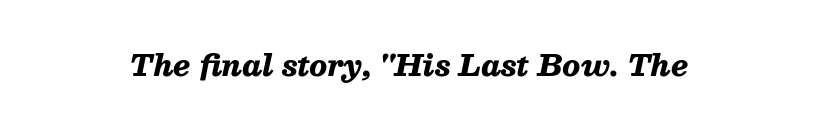
{"italic": "yes", "lean": "right", "slant_degrees": 13, "bold": "yes", "weight": "heavy", "width": "normal", "stroke_contrast": "medium", "x_height": "medium", "monospaced": "no", "underline": "no", "letter_spacing": "normal", "letter_spacing_em": 0.0, "glyph_px": 29}
